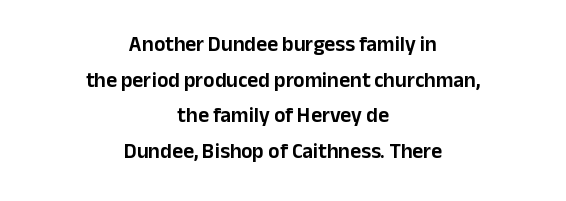
{"italic": "no", "underline": "no", "align": "center", "line_spacing": "normal", "line_spacing_ratio": 1.7, "letter_spacing": "normal", "letter_spacing_em": 0.0, "glyph_px": 21}
